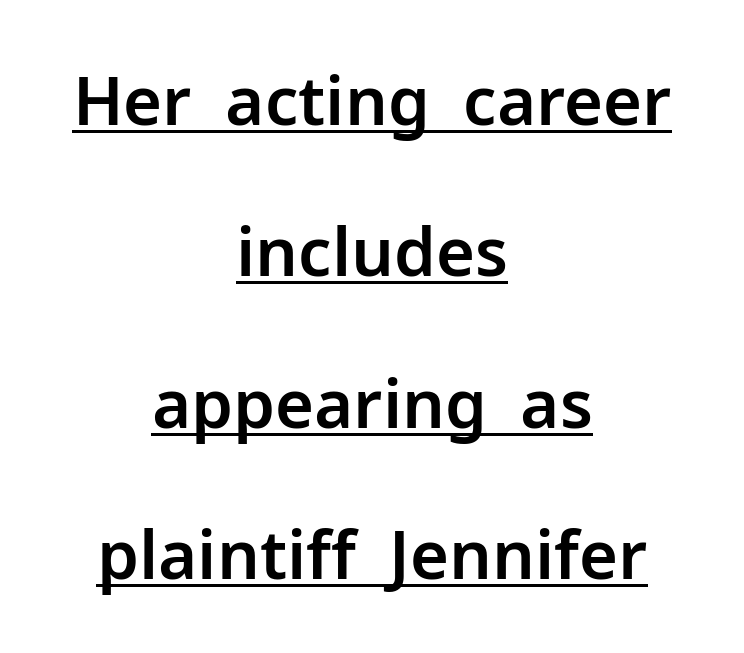
{"serif": "no", "italic": "no", "width": "normal", "stroke_contrast": "low", "x_height": "medium", "monospaced": "no", "underline": "yes", "align": "center", "line_spacing": "loose", "line_spacing_ratio": 2.26, "letter_spacing": "normal", "letter_spacing_em": 0.0, "glyph_px": 67}
